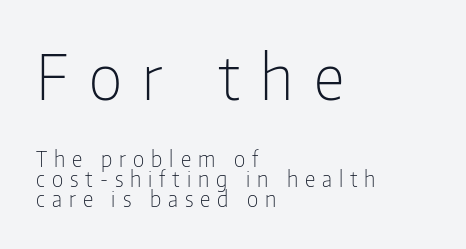
Q: Is the text bold? A: No.
Q: Is the text italic (slanted)? A: No, it is upright.
Q: Is the typeface a serif or a sans-serif typeface? A: Sans-serif.
Q: Is the text underlined? A: No.
Q: How is the paragraph aligned? A: Left-aligned.
Q: Is the spacing between letters normal or unusually wide? A: Unusually wide.
Q: Is the spacing between lines tight, normal or loose? A: Tight.
Q: Which block of text is set in a larger size, the first (top) or the second (bottom)? A: The first (top) one.
Q: Width (condensed, normal, or wide)? A: Condensed.
Q: Stroke contrast? A: Low.
Q: x-height? A: Medium.
Q: Monospaced? A: No.
